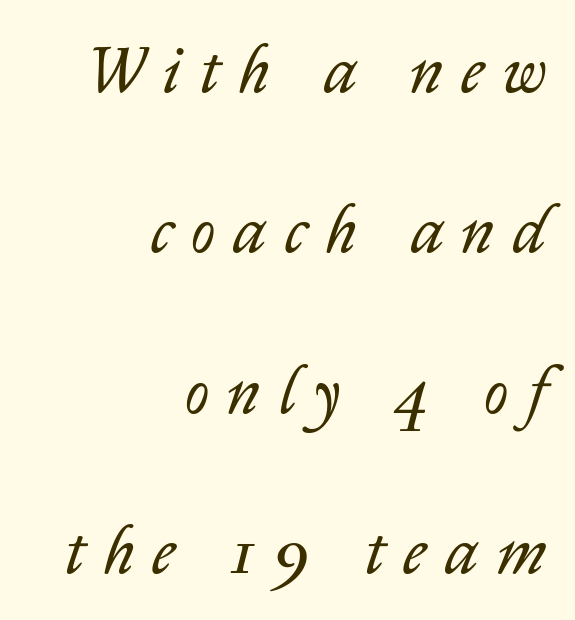
Right-aligned paragraph, ragged on the left. The strip under each line holds only bare page. Unbolded letterforms with no extra heft. Is the type slanted? Yes — the strokes lean at a clear angle.
